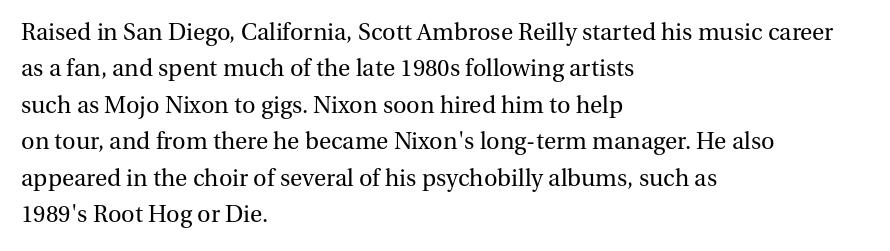
In terms of posture, this sample is upright. The passage shown has conventional tracking throughout. The zone under the glyphs is completely vacant. The lines are quadded left. These glyphs show unthickened strokes, regular width or finer. Rows of type keep a routine distance in the vertical direction.
